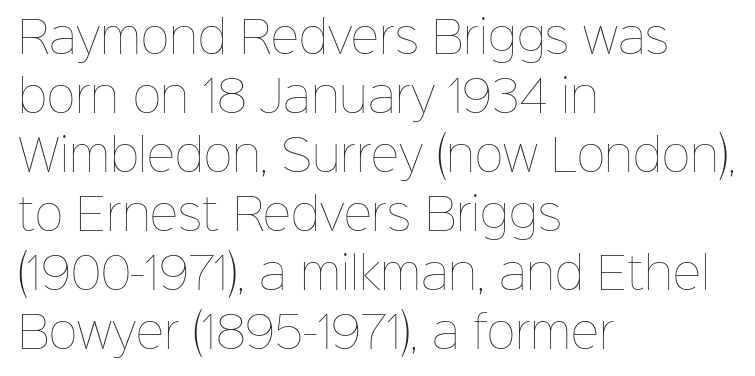
Q: Is the text bold? A: No.
Q: Is the text italic (slanted)? A: No, it is upright.
Q: Is the text underlined? A: No.
Q: How is the paragraph aligned? A: Left-aligned.
Q: Is the spacing between letters normal or unusually wide? A: Normal.
Q: Is the spacing between lines tight, normal or loose? A: Normal.
Q: Width (condensed, normal, or wide)? A: Normal.
Q: Stroke contrast? A: Low.
Q: x-height? A: Medium.
Q: Monospaced? A: No.
